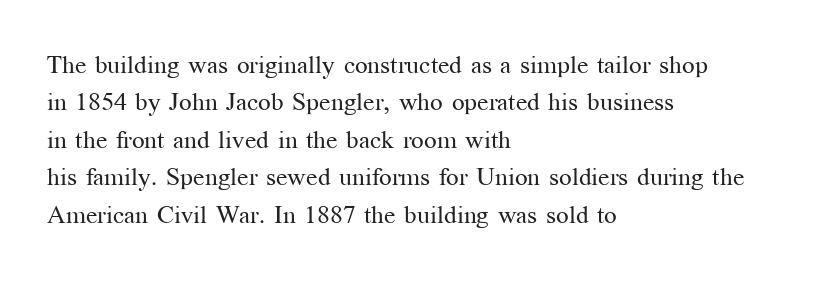
In CSS terms this would be text-align: left. Descenders are the only things crossing below the line. One glance says typical: line gaps are just what's usual. This is the regular roman posture of the typeface.
